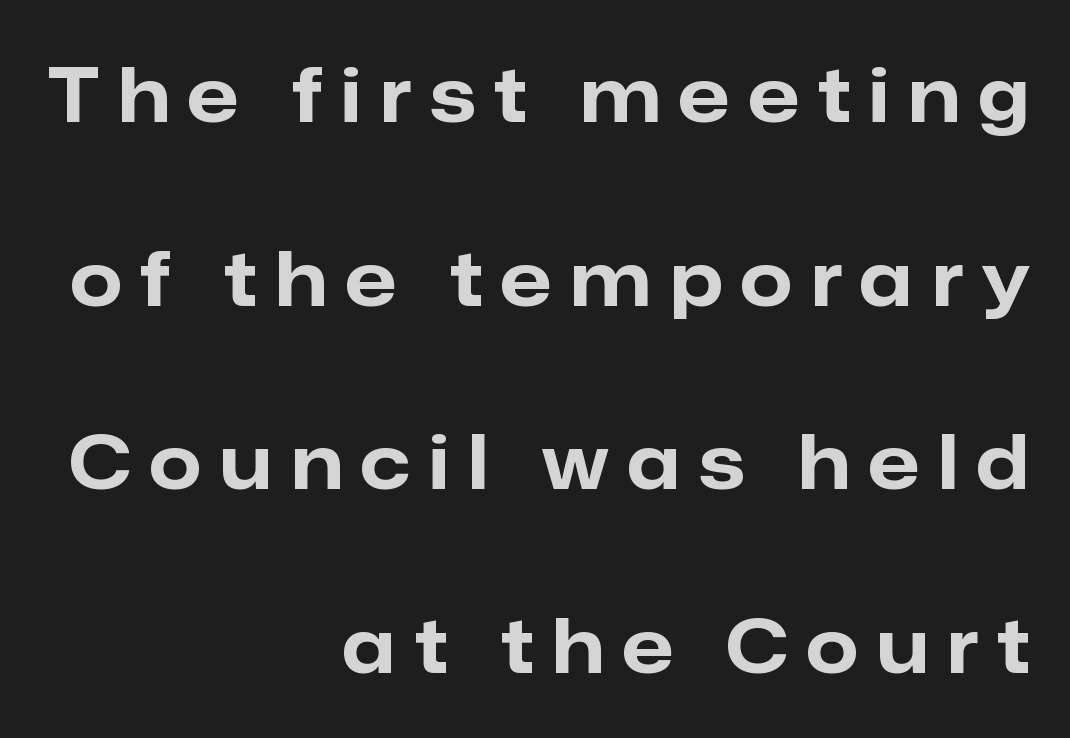
{"serif": "no", "italic": "no", "bold": "yes", "weight": "bold", "width": "normal", "stroke_contrast": "low", "x_height": "medium", "monospaced": "no", "underline": "no", "align": "right", "line_spacing": "loose", "line_spacing_ratio": 2.48, "letter_spacing": "wide", "letter_spacing_em": 0.26, "glyph_px": 74}
